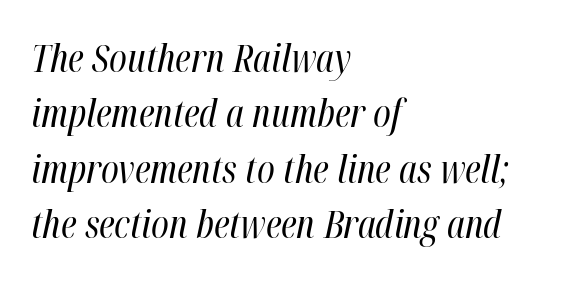
{"italic": "yes", "lean": "right", "slant_degrees": 12, "bold": "no", "weight": "regular", "width": "condensed", "stroke_contrast": "high", "x_height": "medium", "monospaced": "no", "underline": "no", "align": "left", "line_spacing": "normal", "line_spacing_ratio": 1.46, "letter_spacing": "normal", "letter_spacing_em": 0.0, "glyph_px": 38}
